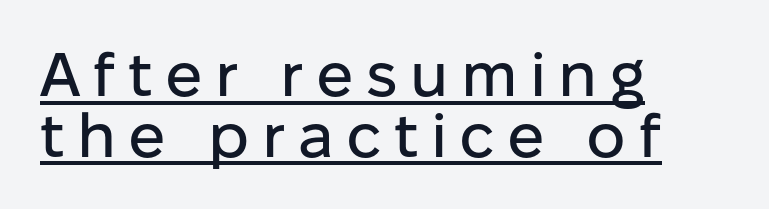
Q: Is the text italic (slanted)? A: No, it is upright.
Q: Is the typeface a serif or a sans-serif typeface? A: Sans-serif.
Q: Is the text underlined? A: Yes.
Q: How is the paragraph aligned? A: Left-aligned.
Q: Is the spacing between letters normal or unusually wide? A: Unusually wide.
Q: Is the spacing between lines tight, normal or loose? A: Tight.
Q: Width (condensed, normal, or wide)? A: Normal.
Q: Stroke contrast? A: Low.
Q: x-height? A: Medium.
Q: Monospaced? A: No.
